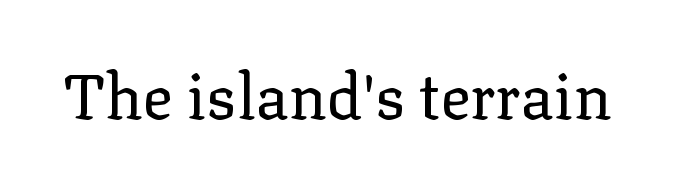
Q: Is the text bold? A: No.
Q: Is the text italic (slanted)? A: No, it is upright.
Q: Is the typeface a serif or a sans-serif typeface? A: Serif.
Q: Is the text underlined? A: No.
Q: Is the spacing between letters normal or unusually wide? A: Normal.
Q: Width (condensed, normal, or wide)? A: Normal.
Q: Stroke contrast? A: Low.
Q: x-height? A: Medium.
Q: Monospaced? A: No.
